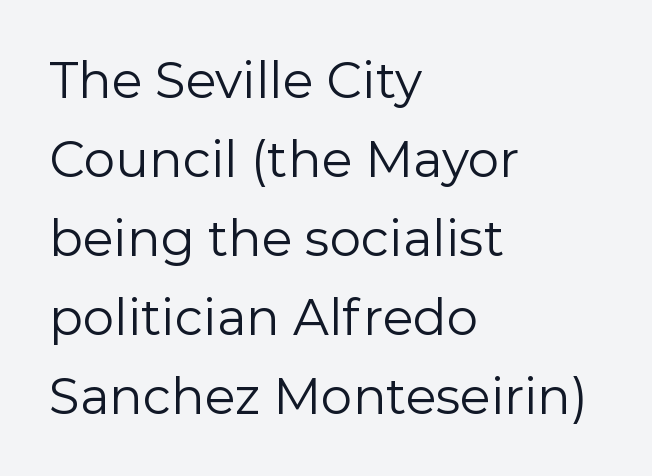
Q: Is the text bold? A: No.
Q: Is the text italic (slanted)? A: No, it is upright.
Q: Is the typeface a serif or a sans-serif typeface? A: Sans-serif.
Q: Is the text underlined? A: No.
Q: How is the paragraph aligned? A: Left-aligned.
Q: Is the spacing between letters normal or unusually wide? A: Normal.
Q: Is the spacing between lines tight, normal or loose? A: Normal.
Q: Width (condensed, normal, or wide)? A: Normal.
Q: x-height? A: Medium.
Q: Monospaced? A: No.
